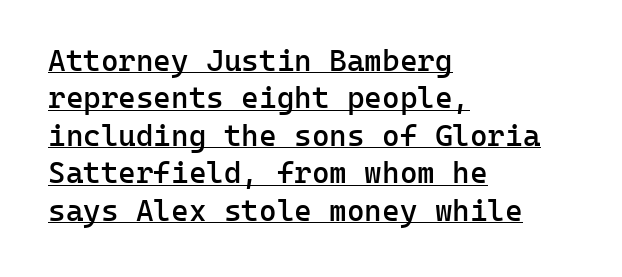
The image shows 30 px semibold sans-serif type, upright, monospaced; set left-aligned, normal line spacing (1.25x), normal letter spacing, underlined; low stroke contrast and a medium x-height.
